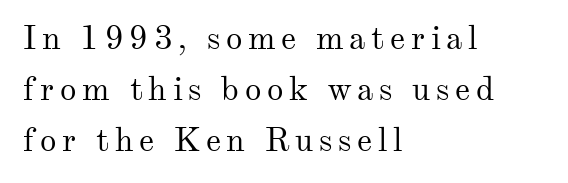
The strokes carry an ordinary text weight at most. Typographically, this falls in the serif category. This is the regular roman posture of the typeface. The strip under each line holds only bare page. The face used here is proportionally spaced, like ordinary book or web type. Notice how descenders clear the ascenders below comfortably — that's standard leading.
